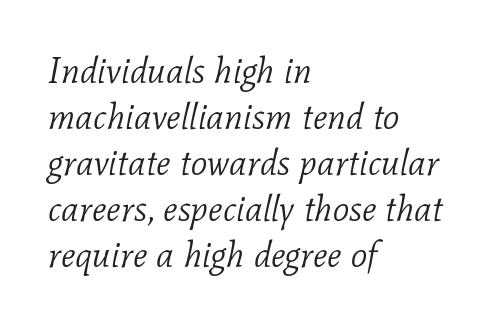
Q: Is the text bold? A: No.
Q: Is the text italic (slanted)? A: Yes, it leans right by about 11 degrees.
Q: Is the typeface a serif or a sans-serif typeface? A: Serif.
Q: Is the text underlined? A: No.
Q: How is the paragraph aligned? A: Left-aligned.
Q: Is the spacing between letters normal or unusually wide? A: Normal.
Q: Is the spacing between lines tight, normal or loose? A: Normal.
Q: Width (condensed, normal, or wide)? A: Normal.
Q: Stroke contrast? A: Low.
Q: x-height? A: Medium.
Q: Monospaced? A: No.
